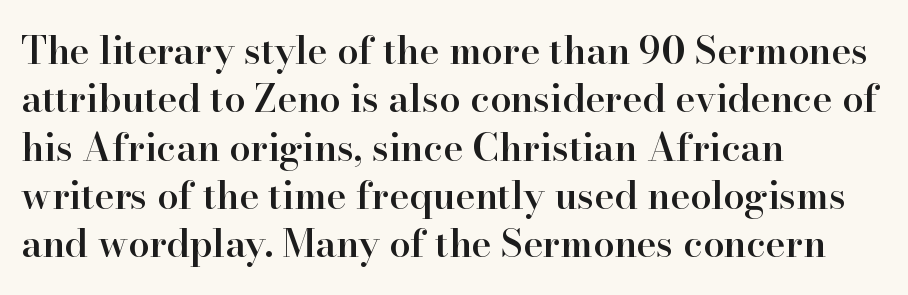
The image shows 38 px semibold serif type, upright; set left-aligned, normal line spacing (1.27x), normal letter spacing, not underlined; high stroke contrast and a small x-height.
